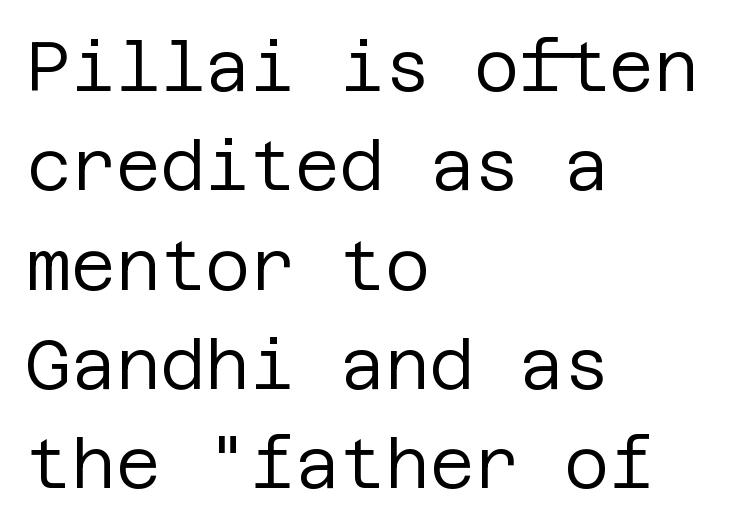
Is the block centered? No — it sits flush against the left margin. Only glyphs here, with clear space below each row. You can tell from the bare stems that sans-serif type was used. Rows of type keep a routine distance in the vertical direction.
